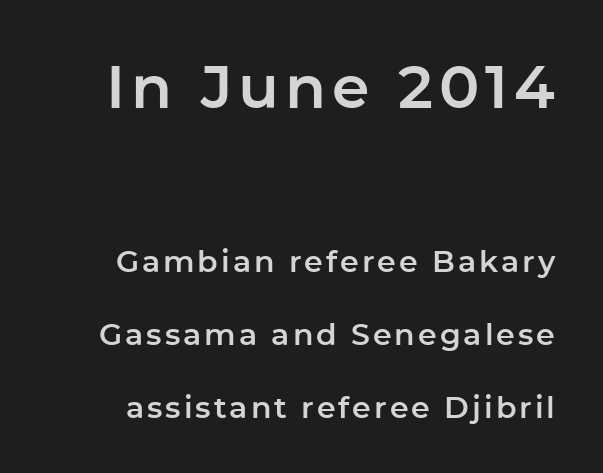
{"serif": "no", "italic": "no", "width": "normal", "stroke_contrast": "low", "x_height": "medium", "monospaced": "no", "underline": "no", "line_spacing": "loose", "line_spacing_ratio": 2.43, "larger_block": "first", "size_ratio": 2.0, "glyph_px": 60}
